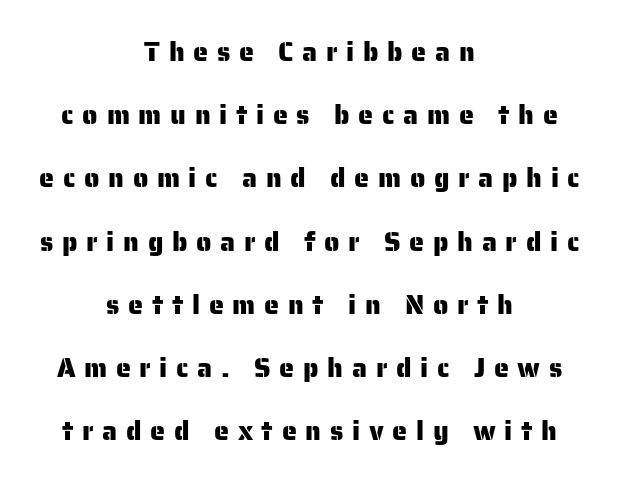
{"italic": "no", "underline": "no", "align": "center", "line_spacing": "loose", "line_spacing_ratio": 2.34, "letter_spacing": "wide", "letter_spacing_em": 0.32, "glyph_px": 27}
